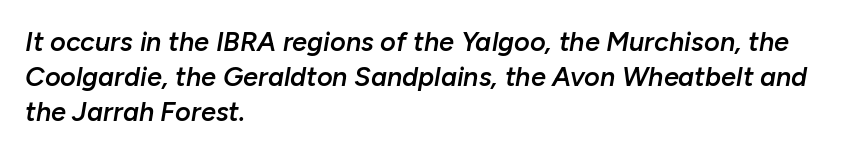
{"italic": "yes", "lean": "right", "slant_degrees": 10, "bold": "semi", "underline": "no", "align": "left", "line_spacing": "normal", "line_spacing_ratio": 1.3, "letter_spacing": "normal", "letter_spacing_em": 0.0, "glyph_px": 27}
